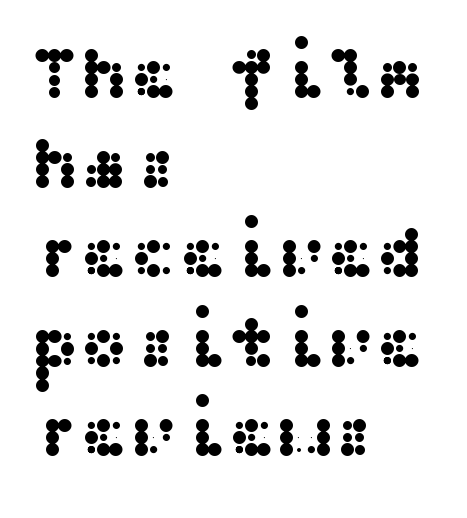
Q: Is the text italic (slanted)? A: No, it is upright.
Q: Is the typeface a serif or a sans-serif typeface? A: Sans-serif.
Q: Is the text underlined? A: No.
Q: How is the paragraph aligned? A: Left-aligned.
Q: Is the spacing between letters normal or unusually wide? A: Normal.
Q: Width (condensed, normal, or wide)? A: Wide.
Q: Stroke contrast? A: Medium.
Q: x-height? A: Medium.
